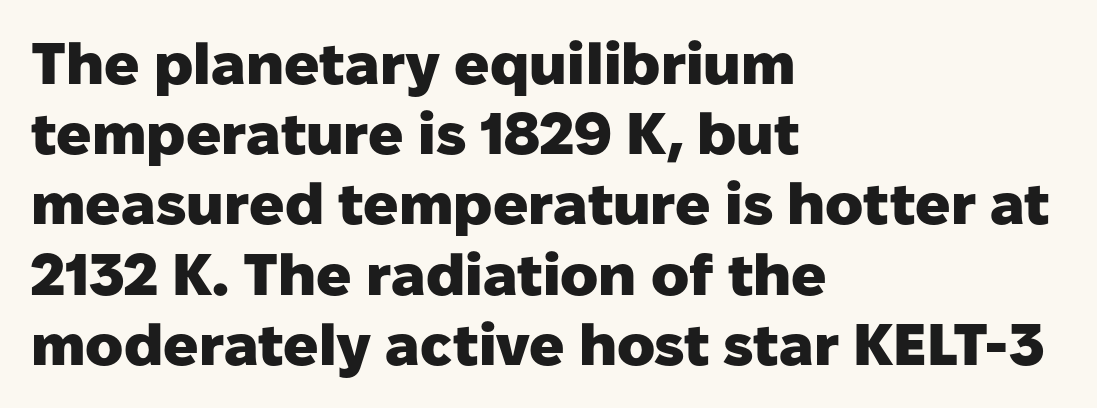
The typography opts for an upright posture over an oblique one. Spacing verdict: proportional, widths tailored to each character. The line texture is even and compact thanks to regular tracking. Typographic density is high because the face is bold.
